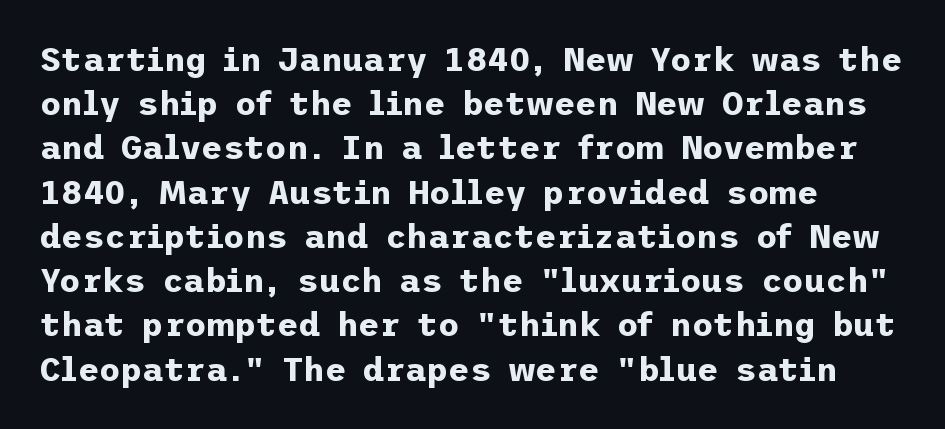
Do the letters lean? They stand straight. Type without underlining. The letters carry no serifs — their stems end cleanly without finishing strokes. How would I describe the line gaps? Plain and ordinary. Notice how thick the strokes are: this is what a full bold looks like.
